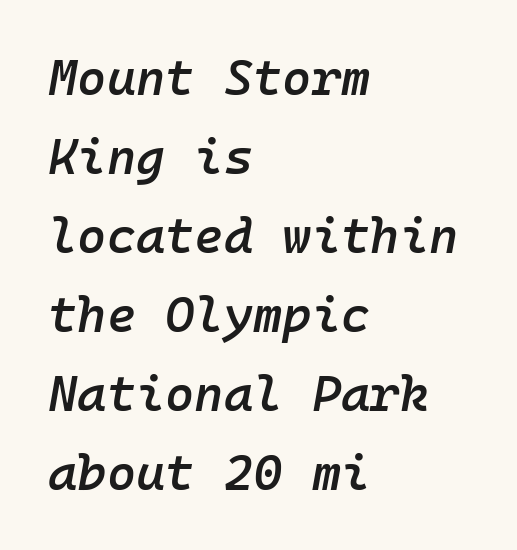
{"italic": "yes", "lean": "right", "slant_degrees": 10, "bold": "semi", "weight": "semibold", "width": "normal", "stroke_contrast": "low", "x_height": "medium", "monospaced": "yes", "underline": "no", "align": "left", "line_spacing": "normal", "line_spacing_ratio": 1.58, "letter_spacing": "normal", "letter_spacing_em": 0.0, "glyph_px": 50}
